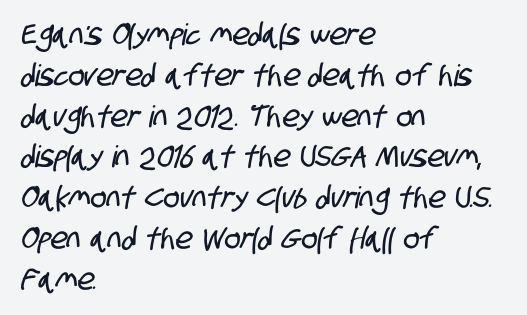
The image shows 30 px condensed sans-serif type; set left-aligned, normal line spacing (1.36x), normal letter spacing, not underlined; low stroke contrast and a large x-height.
